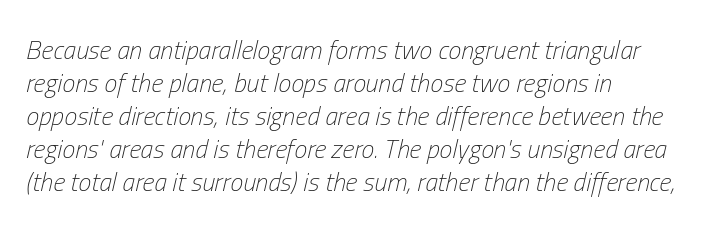
The line texture is even and compact thanks to regular tracking. Every row of glyphs begins at an identical x-position on the left. What's the leading like? Ordinary, nothing unusual. Observe the lean: these are italic letterforms.
